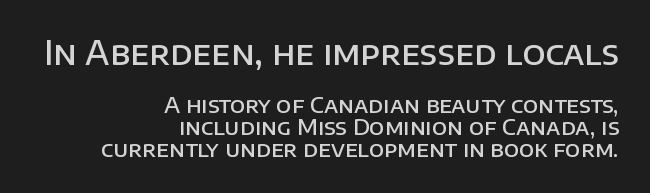
Q: Is the text bold? A: Semi-bold.
Q: Is the text italic (slanted)? A: No, it is upright.
Q: Is the typeface a serif or a sans-serif typeface? A: Sans-serif.
Q: Is the text underlined? A: No.
Q: How is the paragraph aligned? A: Right-aligned.
Q: Is the spacing between letters normal or unusually wide? A: Normal.
Q: Is the spacing between lines tight, normal or loose? A: Tight.
Q: Which block of text is set in a larger size, the first (top) or the second (bottom)? A: The first (top) one.
Q: Width (condensed, normal, or wide)? A: Normal.
Q: Stroke contrast? A: Low.
Q: x-height? A: Large.
Q: Monospaced? A: No.
